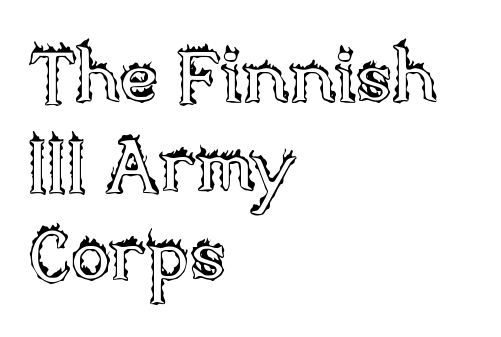
The paragraph shown leans on its left margin. Descender tails drop into unmarked territory. This sample uses plain, unmodified letter spacing. Posture: upright roman. Here the designer chose a conventional face with non-uniform glyph widths.
